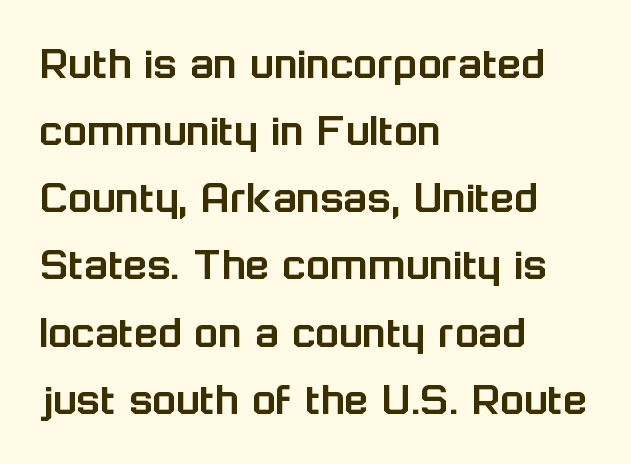
The image shows 49 px sans-serif type, upright; set left-aligned, normal line spacing (1.37x), normal letter spacing, not underlined; low stroke contrast and a medium x-height.
